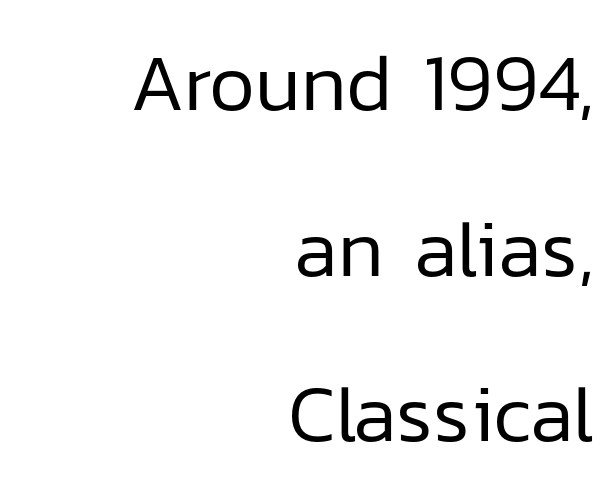
Varying glyph widths throughout — classic text-font behaviour. Underline: absent. A quiet, ordinary-to-light weight characterises the typeface. The block of text is sparse from top to bottom, with ample space between rows. In terms of letterspacing, this is plain default setting.
